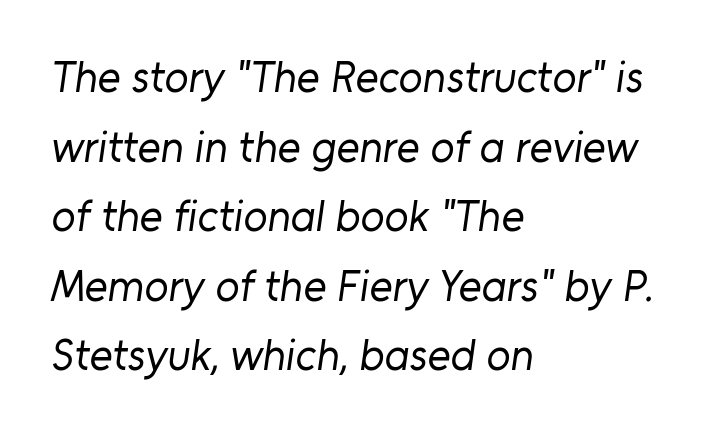
Q: Is the text bold? A: No.
Q: Is the typeface a serif or a sans-serif typeface? A: Sans-serif.
Q: Is the text underlined? A: No.
Q: How is the paragraph aligned? A: Left-aligned.
Q: Is the spacing between letters normal or unusually wide? A: Normal.
Q: Is the spacing between lines tight, normal or loose? A: Normal.
Q: Width (condensed, normal, or wide)? A: Normal.
Q: Stroke contrast? A: Low.
Q: x-height? A: Medium.
Q: Monospaced? A: No.
